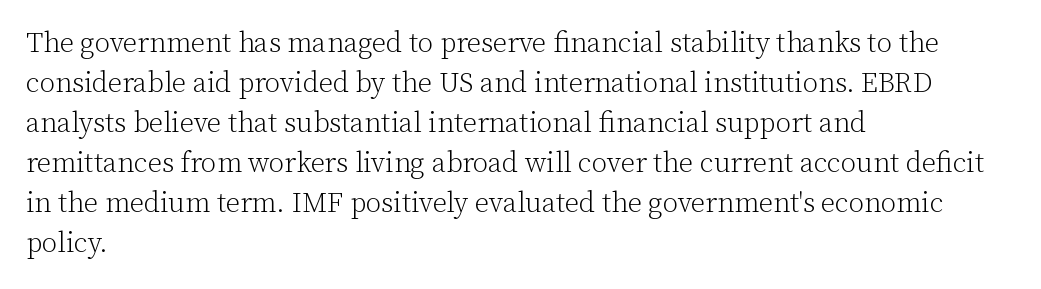
Q: Is the text bold? A: No.
Q: Is the text italic (slanted)? A: No, it is upright.
Q: Is the typeface a serif or a sans-serif typeface? A: Serif.
Q: Is the text underlined? A: No.
Q: How is the paragraph aligned? A: Left-aligned.
Q: Is the spacing between letters normal or unusually wide? A: Normal.
Q: Is the spacing between lines tight, normal or loose? A: Normal.
Q: Width (condensed, normal, or wide)? A: Normal.
Q: Stroke contrast? A: Low.
Q: x-height? A: Medium.
Q: Monospaced? A: No.
